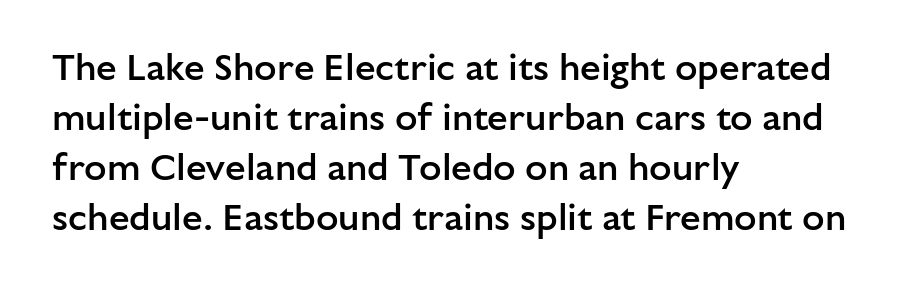
{"serif": "no", "italic": "no", "bold": "semi", "weight": "semibold", "width": "normal", "stroke_contrast": "low", "x_height": "medium", "monospaced": "no", "underline": "no", "align": "left", "line_spacing": "normal", "line_spacing_ratio": 1.35, "letter_spacing": "normal", "letter_spacing_em": 0.0, "glyph_px": 37}
